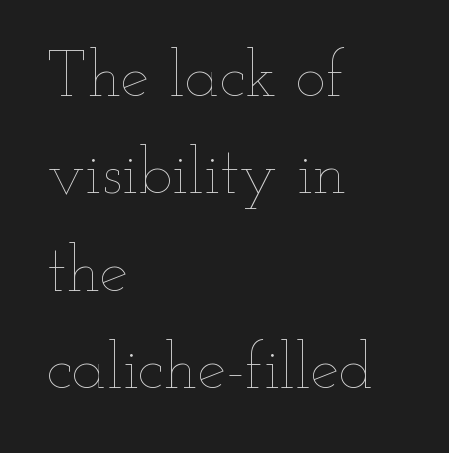
The image shows 65 px thin, wide type, upright; set left-aligned, normal line spacing (1.5x), normal letter spacing, not underlined; low stroke contrast and a small x-height.
